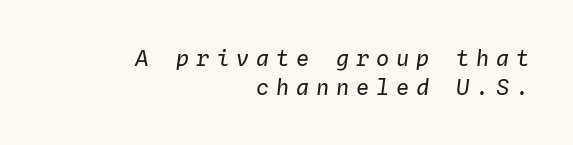
Q: Is the text bold? A: No.
Q: Is the text italic (slanted)? A: Yes, it leans right by about 4 degrees.
Q: Is the text underlined? A: No.
Q: How is the paragraph aligned? A: Right-aligned.
Q: Is the spacing between letters normal or unusually wide? A: Unusually wide.
Q: Is the spacing between lines tight, normal or loose? A: Normal.
